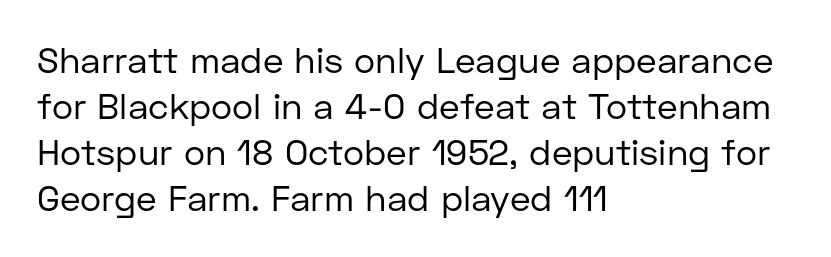
{"serif": "no", "italic": "no", "bold": "no", "weight": "regular", "width": "normal", "stroke_contrast": "low", "x_height": "medium", "monospaced": "no", "underline": "no", "align": "left", "line_spacing": "normal", "line_spacing_ratio": 1.28, "letter_spacing": "normal", "letter_spacing_em": 0.0, "glyph_px": 36}
